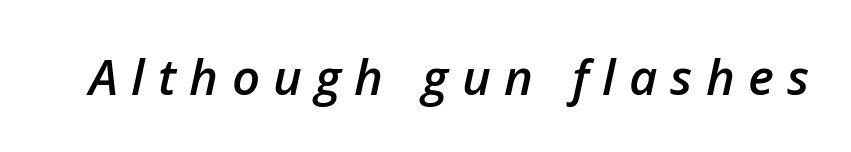
Notice the strokes are somewhat thickened but not fully heavy: this is a semibold. Letters rest on an invisible, unmarked baseline. Display-style spreading of the glyphs; the letterfit is very open. Does the lettering tilt? It does — this is italic. Varying glyph widths throughout — classic text-font behaviour.
